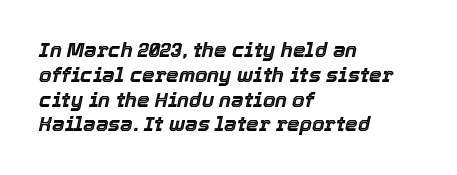
{"italic": "yes", "lean": "right", "slant_degrees": 12, "underline": "no", "align": "left", "line_spacing_ratio": 1.24, "letter_spacing": "normal", "letter_spacing_em": 0.0, "glyph_px": 20}
